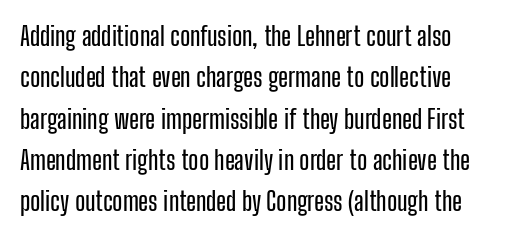
Q: Is the text italic (slanted)? A: No, it is upright.
Q: Is the text underlined? A: No.
Q: How is the paragraph aligned? A: Left-aligned.
Q: Is the spacing between letters normal or unusually wide? A: Normal.
Q: Is the spacing between lines tight, normal or loose? A: Normal.
